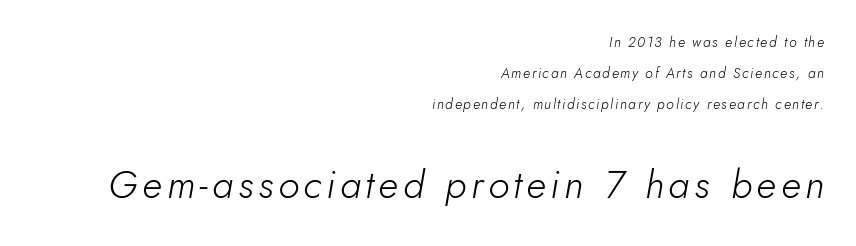
The image shows 39 px light type, italic (leaning right); set right-aligned, loose line spacing (2.22x), not underlined; the second (bottom) block is 2.79x larger; low stroke contrast and a small x-height.
